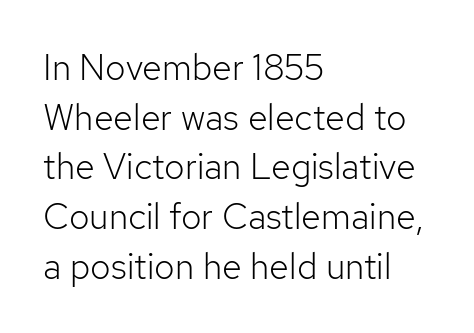
The image shows 36 px light sans-serif type, upright; set left-aligned, normal line spacing (1.38x), normal letter spacing, not underlined; low stroke contrast and a medium x-height.
